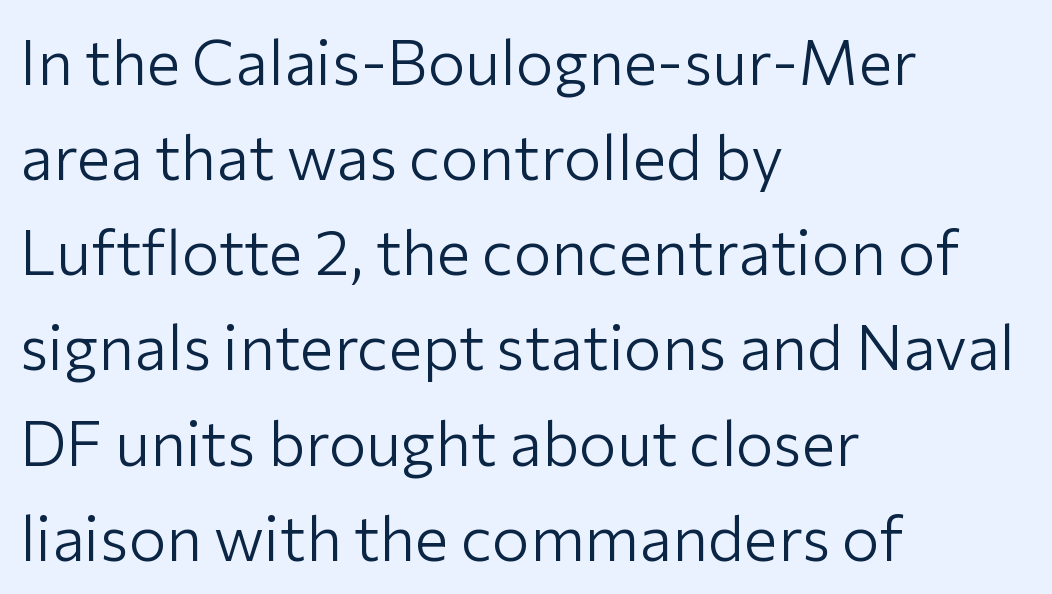
{"serif": "no", "italic": "no", "bold": "no", "weight": "light", "width": "normal", "stroke_contrast": "low", "x_height": "medium", "monospaced": "no", "underline": "no", "align": "left", "line_spacing": "normal", "line_spacing_ratio": 1.51, "letter_spacing": "normal", "letter_spacing_em": 0.0, "glyph_px": 63}
